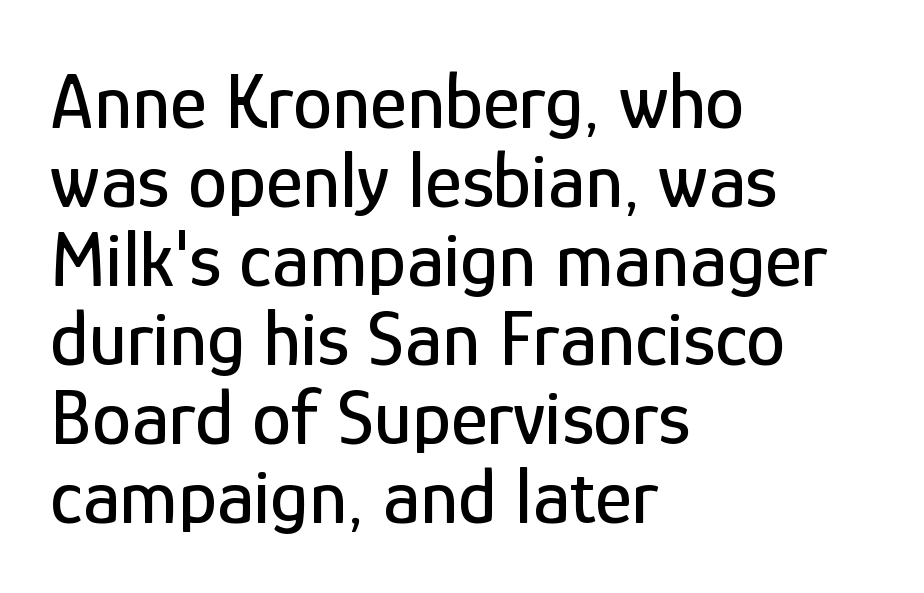
Q: Is the text italic (slanted)? A: No, it is upright.
Q: Is the typeface a serif or a sans-serif typeface? A: Sans-serif.
Q: Is the text underlined? A: No.
Q: How is the paragraph aligned? A: Left-aligned.
Q: Is the spacing between letters normal or unusually wide? A: Normal.
Q: Is the spacing between lines tight, normal or loose? A: Tight.
Q: Width (condensed, normal, or wide)? A: Condensed.
Q: Stroke contrast? A: Low.
Q: x-height? A: Medium.
Q: Monospaced? A: No.
